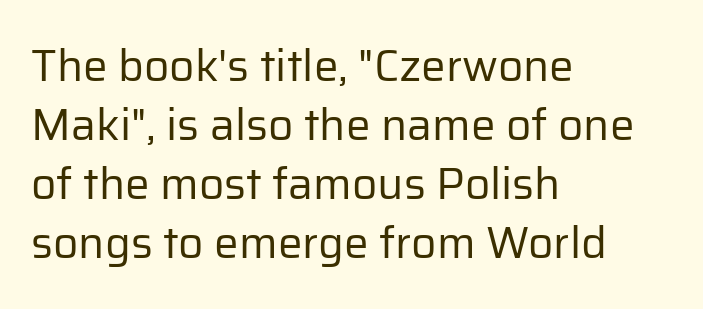
Q: Is the text bold? A: No.
Q: Is the text italic (slanted)? A: No, it is upright.
Q: Is the typeface a serif or a sans-serif typeface? A: Sans-serif.
Q: Is the text underlined? A: No.
Q: How is the paragraph aligned? A: Left-aligned.
Q: Is the spacing between letters normal or unusually wide? A: Normal.
Q: Is the spacing between lines tight, normal or loose? A: Normal.
Q: Width (condensed, normal, or wide)? A: Normal.
Q: Stroke contrast? A: Low.
Q: x-height? A: Medium.
Q: Monospaced? A: No.
